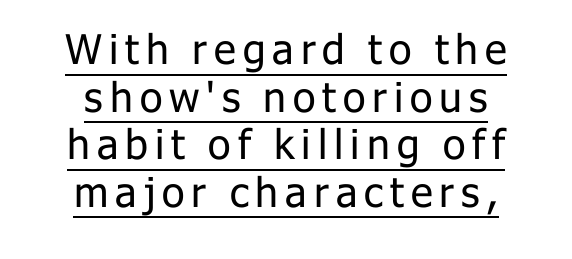
The image shows 41 px regular-weight sans-serif type, upright; set line spacing 1.16x, underlined; low stroke contrast and a medium x-height.
